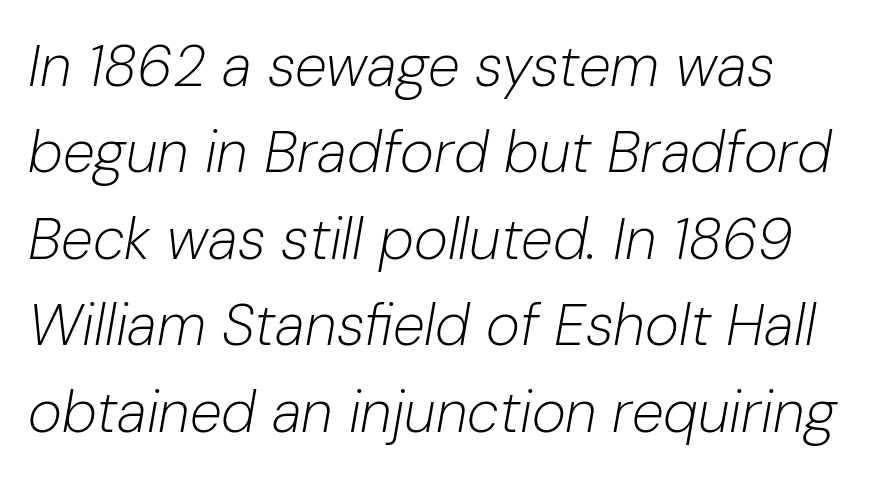
The image shows 58 px light type, italic (leaning right); set normal line spacing (1.49x), normal letter spacing, not underlined; low stroke contrast and a medium x-height.
